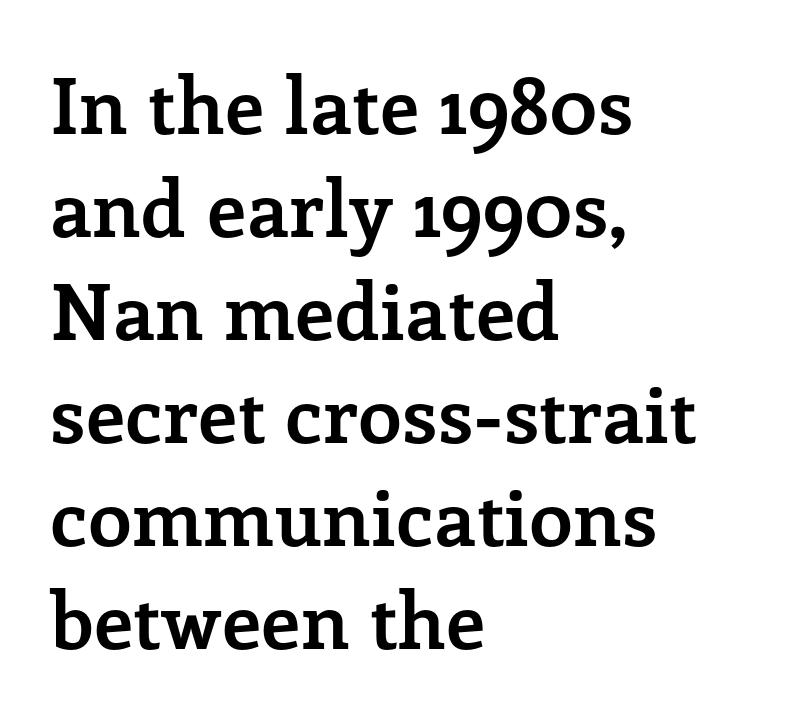
Words appear dense and cohesive because spacing is normal. On the weight axis this lands at bold, roughly 700. The letters advance in unequal steps, a hallmark of proportional type. Lines of text with bare space underneath. This is roman type, the default non-slanted kind.
